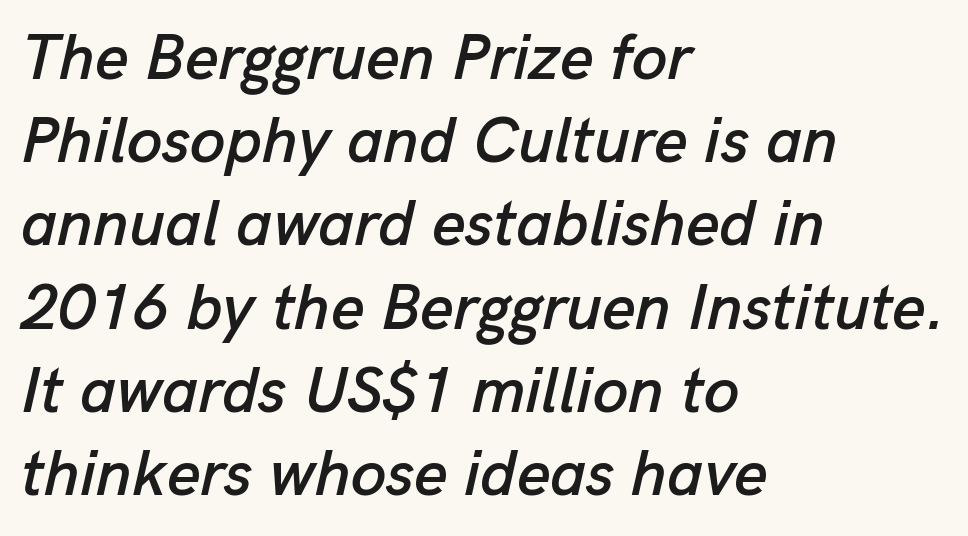
Q: Is the text italic (slanted)? A: Yes, it leans right by about 13 degrees.
Q: Is the text underlined? A: No.
Q: How is the paragraph aligned? A: Left-aligned.
Q: Is the spacing between letters normal or unusually wide? A: Normal.
Q: Is the spacing between lines tight, normal or loose? A: Normal.
Q: Width (condensed, normal, or wide)? A: Normal.
Q: Stroke contrast? A: Low.
Q: x-height? A: Medium.
Q: Monospaced? A: No.
